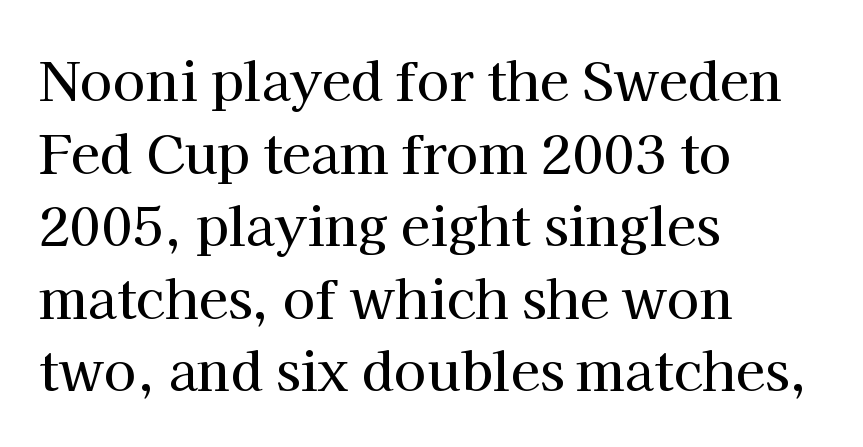
Q: Is the text italic (slanted)? A: No, it is upright.
Q: Is the typeface a serif or a sans-serif typeface? A: Serif.
Q: Is the text underlined? A: No.
Q: How is the paragraph aligned? A: Left-aligned.
Q: Is the spacing between letters normal or unusually wide? A: Normal.
Q: Is the spacing between lines tight, normal or loose? A: Normal.
Q: Width (condensed, normal, or wide)? A: Normal.
Q: Stroke contrast? A: High.
Q: x-height? A: Medium.
Q: Monospaced? A: No.
